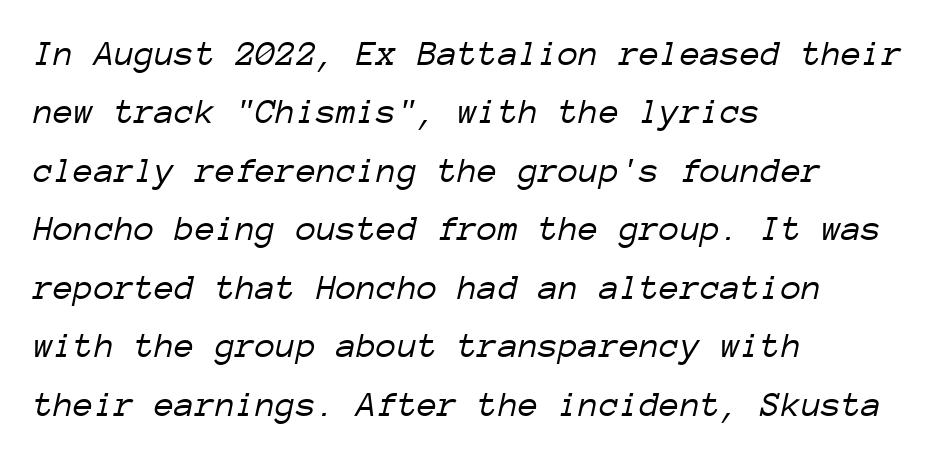
Q: Is the text bold? A: No.
Q: Is the text italic (slanted)? A: Yes, it leans right by about 12 degrees.
Q: Is the text underlined? A: No.
Q: How is the paragraph aligned? A: Left-aligned.
Q: Is the spacing between letters normal or unusually wide? A: Normal.
Q: Is the spacing between lines tight, normal or loose? A: Normal.
Q: Width (condensed, normal, or wide)? A: Normal.
Q: Stroke contrast? A: Low.
Q: x-height? A: Medium.
Q: Monospaced? A: Yes.
